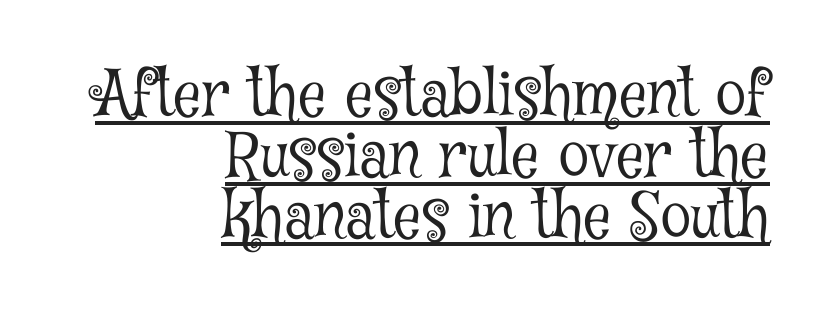
Think of a printed novel: that variable character pitch is what you see here. Students, observe: this is what under-led, compact text looks like. You could call the tracking neutral — neither tight nor loose. Note: serifs present on the glyphs.
